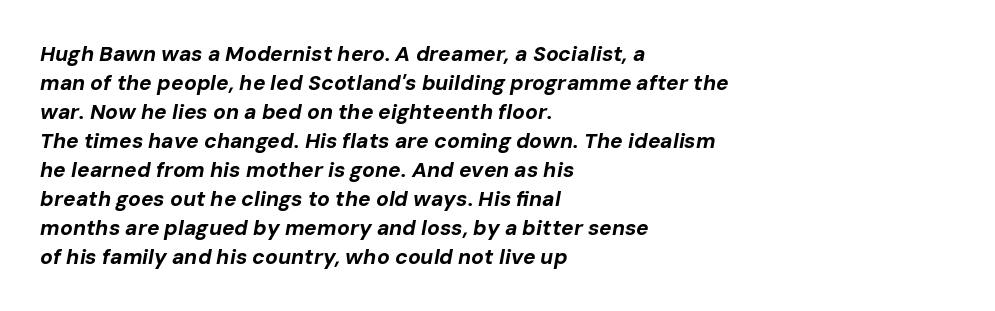
Q: Is the text bold? A: Yes.
Q: Is the text italic (slanted)? A: Yes, it leans right by about 10 degrees.
Q: Is the text underlined? A: No.
Q: How is the paragraph aligned? A: Left-aligned.
Q: Is the spacing between letters normal or unusually wide? A: Normal.
Q: Is the spacing between lines tight, normal or loose? A: Normal.
